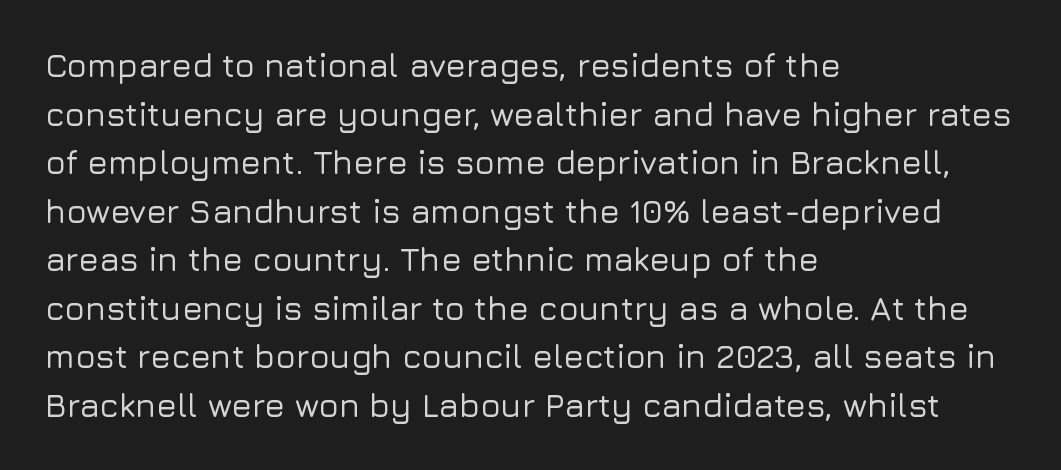
Q: Is the text italic (slanted)? A: No, it is upright.
Q: Is the typeface a serif or a sans-serif typeface? A: Sans-serif.
Q: Is the text underlined? A: No.
Q: How is the paragraph aligned? A: Left-aligned.
Q: Is the spacing between letters normal or unusually wide? A: Normal.
Q: Is the spacing between lines tight, normal or loose? A: Normal.
Q: Width (condensed, normal, or wide)? A: Normal.
Q: Stroke contrast? A: Low.
Q: x-height? A: Medium.
Q: Monospaced? A: No.
